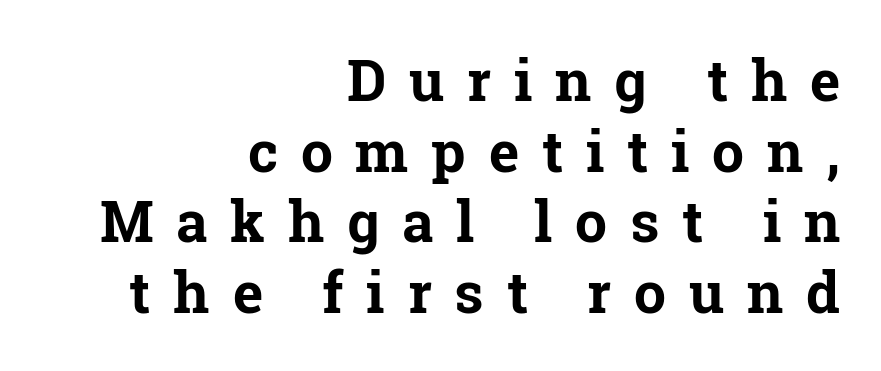
Q: Is the text bold? A: Yes.
Q: Is the text italic (slanted)? A: No, it is upright.
Q: Is the typeface a serif or a sans-serif typeface? A: Serif.
Q: Is the text underlined? A: No.
Q: How is the paragraph aligned? A: Right-aligned.
Q: Is the spacing between letters normal or unusually wide? A: Unusually wide.
Q: Width (condensed, normal, or wide)? A: Normal.
Q: Stroke contrast? A: Low.
Q: x-height? A: Medium.
Q: Monospaced? A: No.
